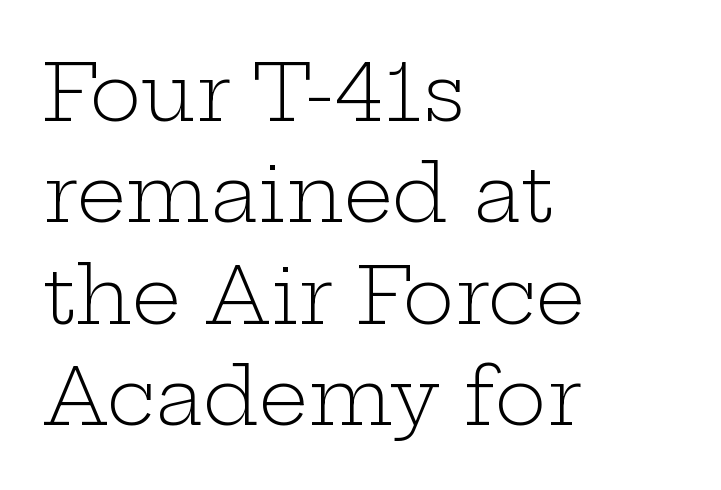
{"serif": "yes", "italic": "no", "bold": "no", "weight": "light", "width": "wide", "stroke_contrast": "low", "x_height": "medium", "monospaced": "no", "underline": "no", "align": "left", "line_spacing": "normal", "line_spacing_ratio": 1.3, "letter_spacing": "normal", "letter_spacing_em": 0.0, "glyph_px": 78}
